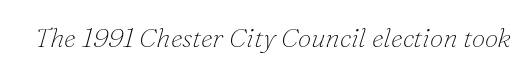
{"italic": "yes", "lean": "right", "slant_degrees": 16, "bold": "no", "underline": "no", "letter_spacing": "normal", "letter_spacing_em": 0.0, "glyph_px": 27}
